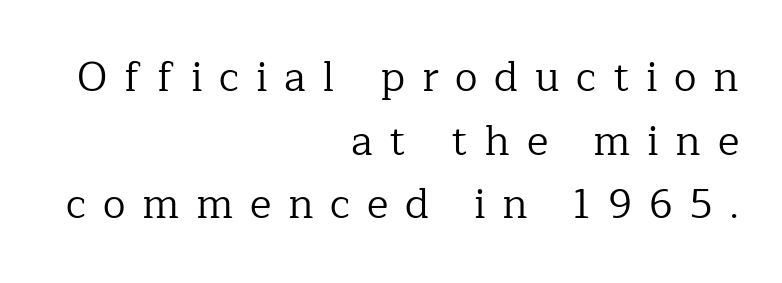
The image shows 41 px regular-weight serif type, upright; set right-aligned, normal line spacing (1.55x), unusually wide letter spacing (+0.41 em), not underlined; low stroke contrast and a medium x-height.
